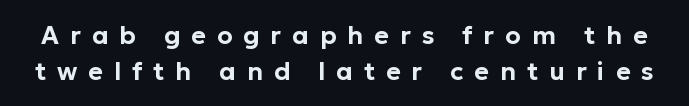
Each word looks stretched out because of the extra space between its letters. Notice how descenders clear the ascenders below comfortably — that's standard leading. Unlike italic type, these characters show no tilt at all. The space beneath each line is pristine and unruled.
